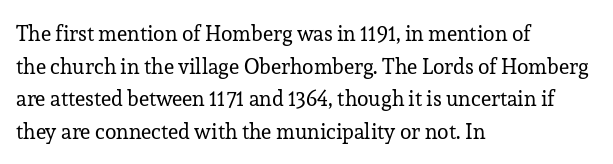
{"italic": "no", "bold": "no", "underline": "no", "align": "left", "line_spacing": "normal", "line_spacing_ratio": 1.55, "letter_spacing": "normal", "letter_spacing_em": 0.0, "glyph_px": 21}
